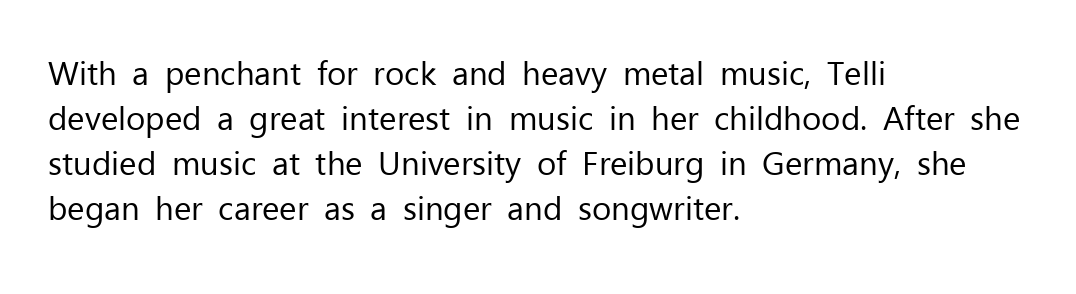
Q: Is the text bold? A: No.
Q: Is the text italic (slanted)? A: No, it is upright.
Q: Is the typeface a serif or a sans-serif typeface? A: Sans-serif.
Q: Is the text underlined? A: No.
Q: How is the paragraph aligned? A: Left-aligned.
Q: Is the spacing between letters normal or unusually wide? A: Normal.
Q: Is the spacing between lines tight, normal or loose? A: Normal.
Q: Width (condensed, normal, or wide)? A: Normal.
Q: Stroke contrast? A: Low.
Q: x-height? A: Medium.
Q: Monospaced? A: No.
